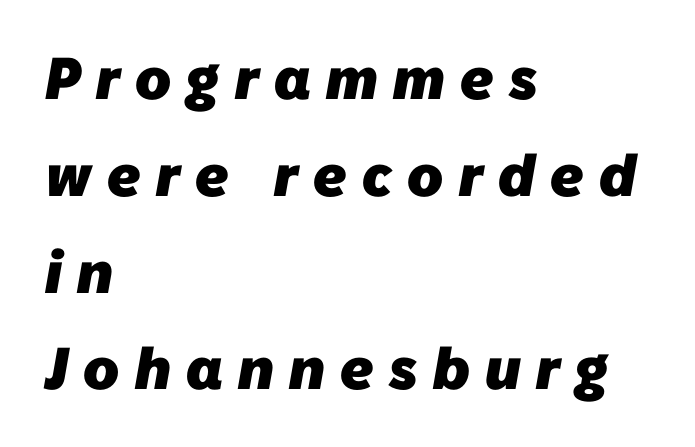
The image shows 59 px heavy sans-serif type; set left-aligned, normal line spacing (1.64x), unusually wide letter spacing (+0.26 em), not underlined; low stroke contrast and a medium x-height.
